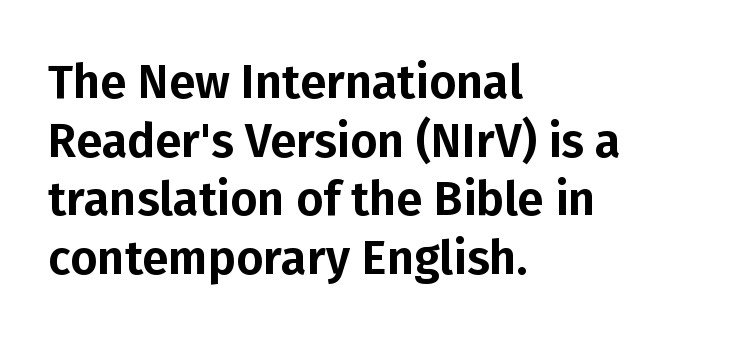
The image shows 47 px sans-serif type, upright; set left-aligned, normal line spacing (1.25x), normal letter spacing, not underlined; low stroke contrast and a medium x-height.
